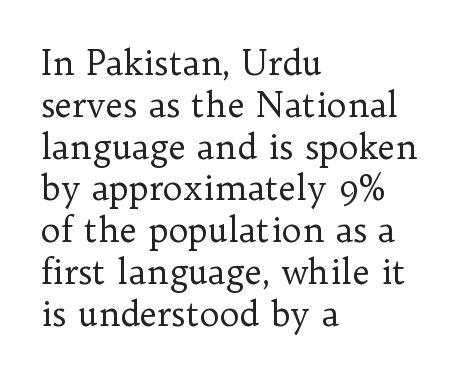
Q: Is the text bold? A: No.
Q: Is the text italic (slanted)? A: No, it is upright.
Q: Is the typeface a serif or a sans-serif typeface? A: Serif.
Q: Is the text underlined? A: No.
Q: How is the paragraph aligned? A: Left-aligned.
Q: Is the spacing between letters normal or unusually wide? A: Normal.
Q: Width (condensed, normal, or wide)? A: Normal.
Q: Stroke contrast? A: Low.
Q: x-height? A: Medium.
Q: Monospaced? A: No.
